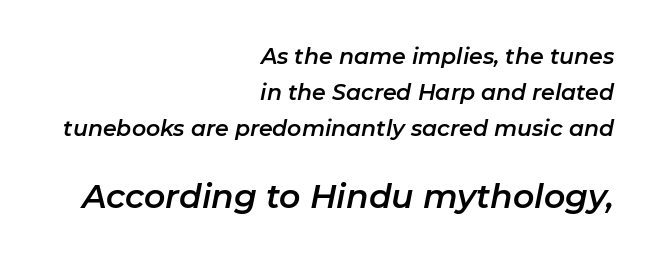
The designer gave the closing block more size than the opening block. Line ends are locked; line starts wander. A typesetter would call this proportional, since set widths differ per character. Notice how the stems are inclined rather than vertical — that's the hallmark of italics. The passage shown is not underscored anywhere. Honestly, the row spacing looks completely unremarkable.
